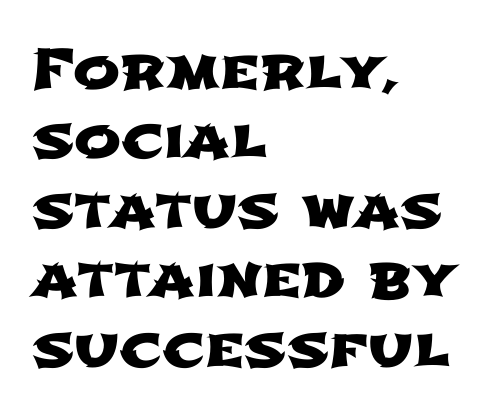
The image shows 56 px wide sans-serif type; set left-aligned, line spacing 1.24x, normal letter spacing, not underlined; low stroke contrast and a medium x-height.
